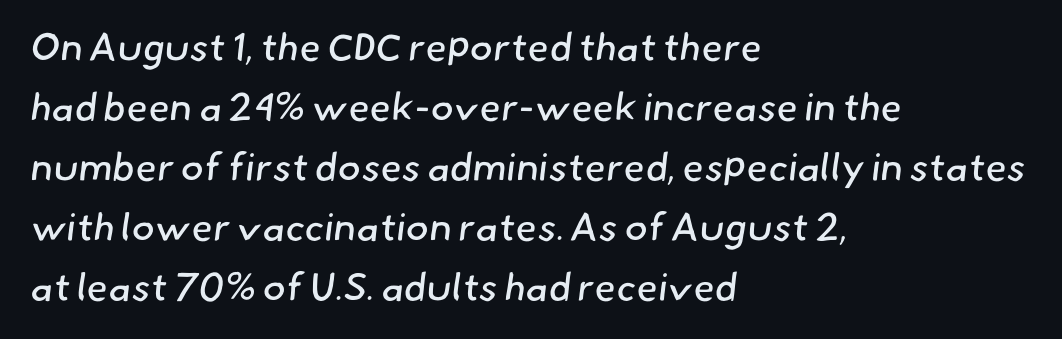
Q: Is the text bold? A: No.
Q: Is the typeface a serif or a sans-serif typeface? A: Sans-serif.
Q: Is the text underlined? A: No.
Q: How is the paragraph aligned? A: Left-aligned.
Q: Is the spacing between letters normal or unusually wide? A: Normal.
Q: Is the spacing between lines tight, normal or loose? A: Normal.
Q: Width (condensed, normal, or wide)? A: Normal.
Q: Stroke contrast? A: Low.
Q: x-height? A: Small.
Q: Monospaced? A: No.
